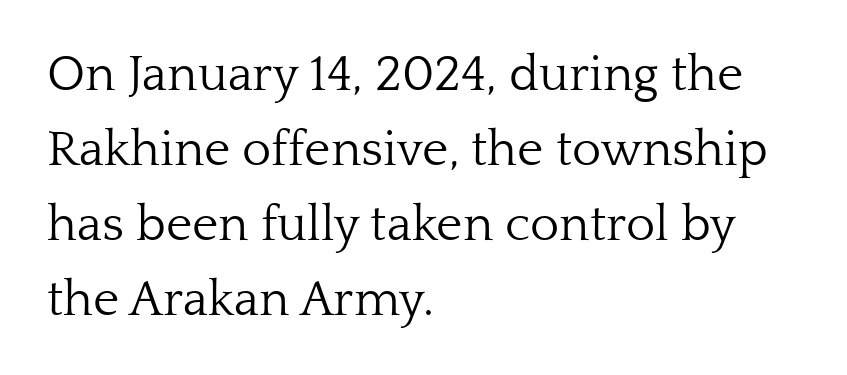
{"serif": "yes", "italic": "no", "bold": "no", "weight": "light", "width": "normal", "stroke_contrast": "low", "x_height": "medium", "monospaced": "no", "underline": "no", "align": "left", "line_spacing": "normal", "line_spacing_ratio": 1.5, "letter_spacing": "normal", "letter_spacing_em": 0.0, "glyph_px": 50}
